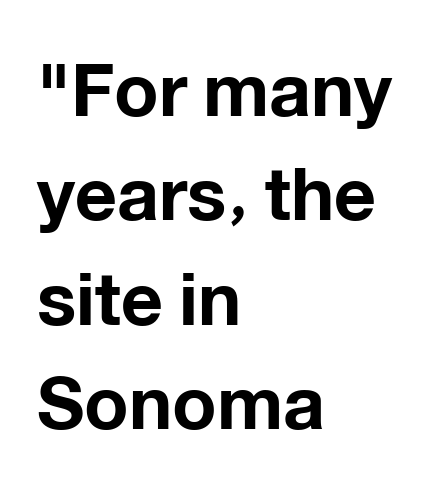
Q: Is the text bold? A: Yes.
Q: Is the text italic (slanted)? A: No, it is upright.
Q: Is the typeface a serif or a sans-serif typeface? A: Sans-serif.
Q: Is the text underlined? A: No.
Q: How is the paragraph aligned? A: Left-aligned.
Q: Is the spacing between letters normal or unusually wide? A: Normal.
Q: Is the spacing between lines tight, normal or loose? A: Normal.
Q: Width (condensed, normal, or wide)? A: Normal.
Q: Stroke contrast? A: Low.
Q: x-height? A: Medium.
Q: Monospaced? A: No.
